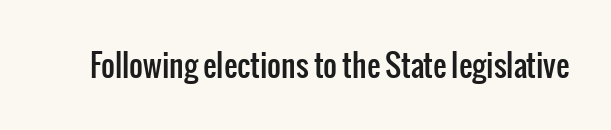
{"serif": "no", "italic": "no", "width": "condensed", "stroke_contrast": "low", "x_height": "medium", "monospaced": "no", "underline": "no", "letter_spacing": "normal", "letter_spacing_em": 0.0, "glyph_px": 30}
